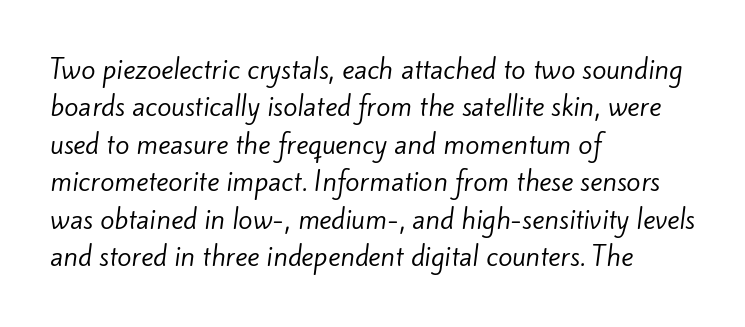
Is the letter spacing exaggerated? No — it looks like the ordinary default. Horizontal bands of white between lines are of average thickness. Underline: absent. Nothing heavy about these letters — not bold at all. The paragraph has a hard left edge and a soft right edge.
